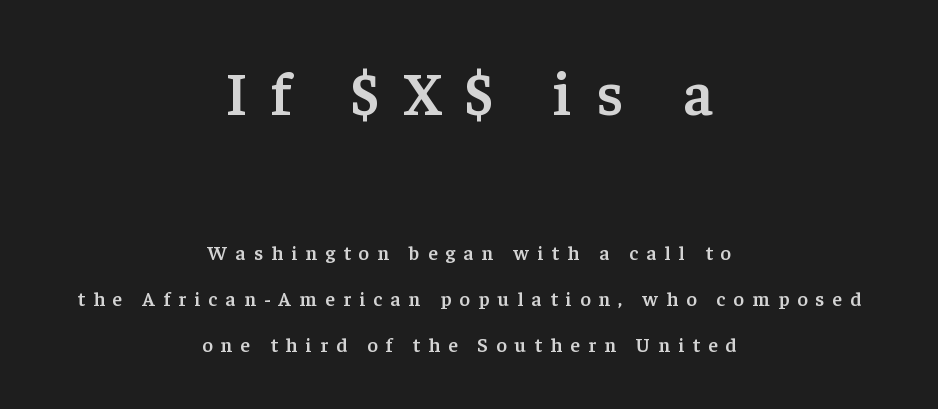
The image shows 60 px semibold serif type, upright; set centered, loose line spacing (2.31x), unusually wide letter spacing (+0.41 em), not underlined; the first (top) block is 3.0x larger; low stroke contrast and a medium x-height.
